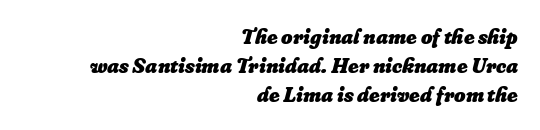
Descenders hang freely into open space. Is the letter spacing exaggerated? No — it looks like the ordinary default. The text carries the slant typical of an italic or oblique font. Is the type bold? Yes — the strokes are clearly thick and heavy.
